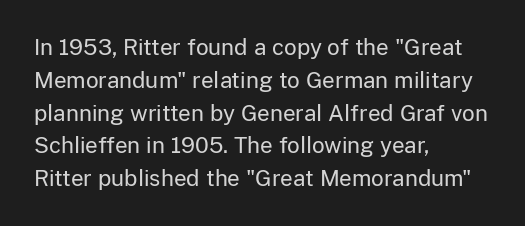
{"italic": "no", "bold": "no", "underline": "no", "align": "left", "line_spacing": "normal", "line_spacing_ratio": 1.49, "letter_spacing": "normal", "letter_spacing_em": 0.0, "glyph_px": 22}
